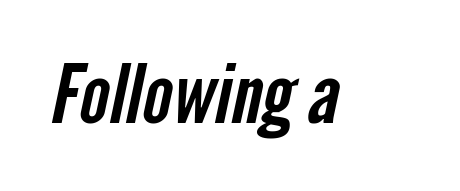
The image shows 80 px condensed sans-serif type; set normal letter spacing, not underlined; low stroke contrast and a medium x-height.
